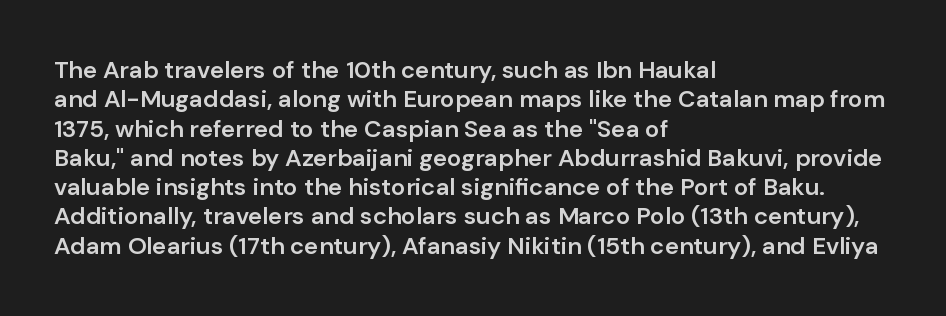
This rendering leaves character spacing at its baseline value. The gap between lines stays unmarked. Characters remain perfectly vertical along every line. The compositor pushed each line to the left boundary.
